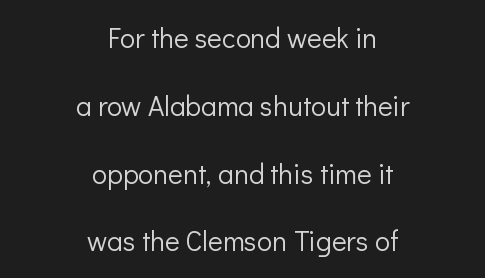
Airy leading. Rule under the text: the space is simply empty. You could call the tracking neutral — neither tight nor loose. Casual observation: everything's sitting right in the middle.
